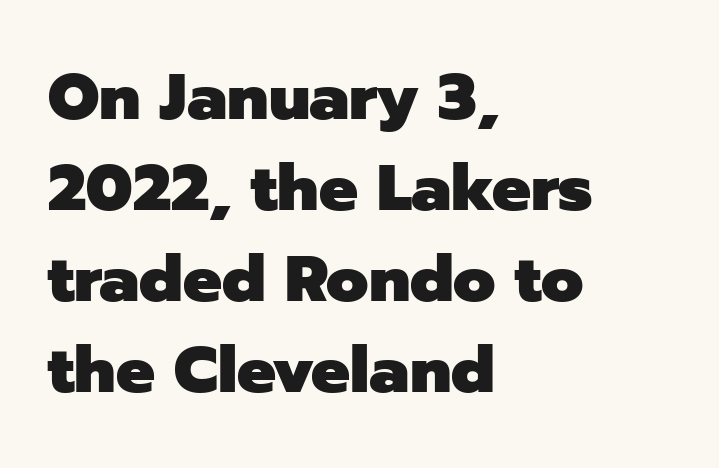
Q: Is the text bold? A: Yes.
Q: Is the text italic (slanted)? A: No, it is upright.
Q: Is the typeface a serif or a sans-serif typeface? A: Sans-serif.
Q: Is the text underlined? A: No.
Q: How is the paragraph aligned? A: Left-aligned.
Q: Is the spacing between letters normal or unusually wide? A: Normal.
Q: Is the spacing between lines tight, normal or loose? A: Normal.
Q: Width (condensed, normal, or wide)? A: Normal.
Q: Stroke contrast? A: Low.
Q: x-height? A: Medium.
Q: Monospaced? A: No.
